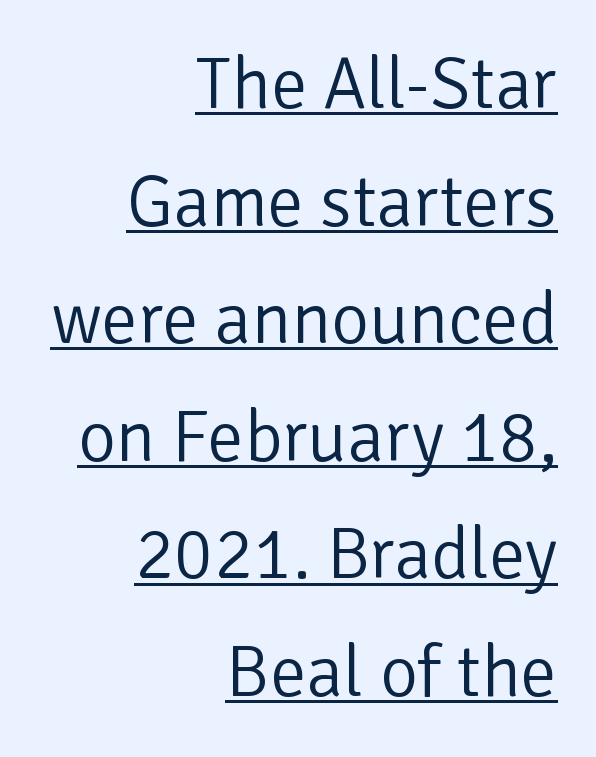
The passage shown has conventional tracking throughout. Quick note: underline on. This block has exactly the height ordinary leading produces. The typeface has the unassuming heft of standard copy or less. In terms of posture, this sample is upright.
